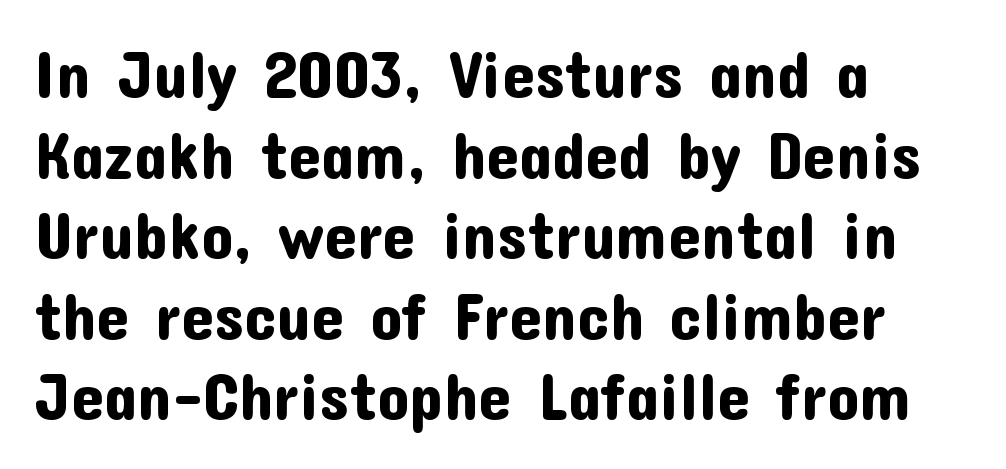
{"serif": "no", "italic": "no", "width": "normal", "stroke_contrast": "low", "x_height": "medium", "monospaced": "no", "underline": "no", "align": "left", "line_spacing_ratio": 1.24, "letter_spacing": "normal", "letter_spacing_em": 0.0, "glyph_px": 65}
